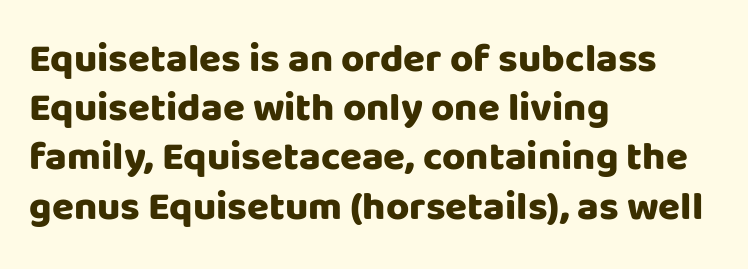
The image shows 40 px heavy sans-serif type, upright; set left-aligned, line spacing 1.23x, normal letter spacing, not underlined; low stroke contrast and a large x-height.
